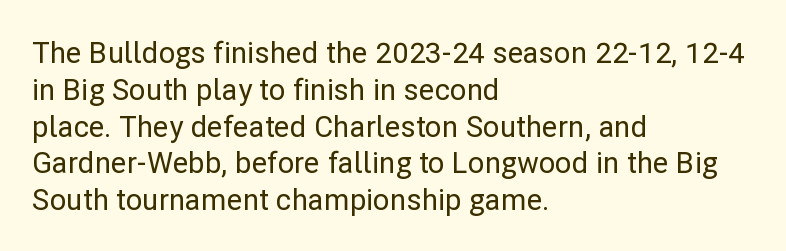
Students, note that the glyphs here touch the page at normal intervals. Lines of text with bare space underneath. Think of a printed novel: that variable character pitch is what you see here. Look at the bottom of the vertical strokes: they stop flat, with no serifs.
